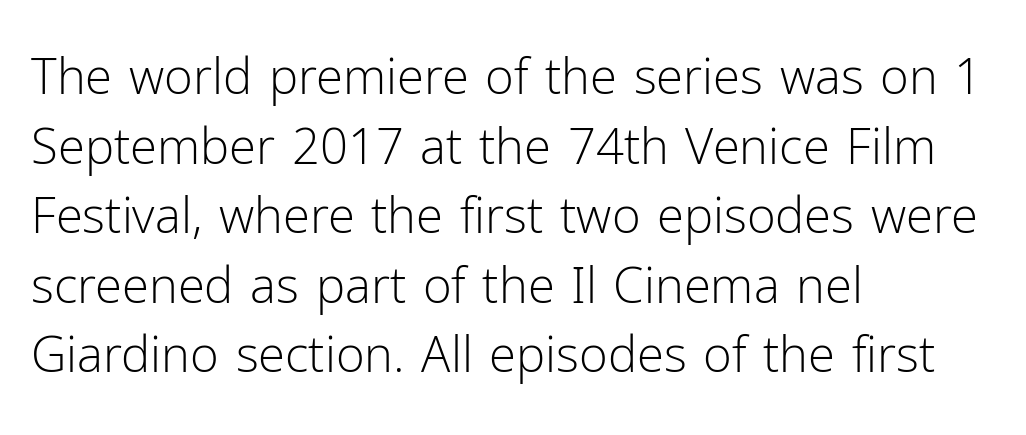
If you drew a line through each stem, it would be perfectly vertical. The vertical gap from one line to the next is medium. Standard letterfit; no display-style spreading of the glyphs. Letterform terminals end flat and unadorned throughout the passage. One-word summary of the alignment: left. Glance below the letters and you will spot only blank space.
